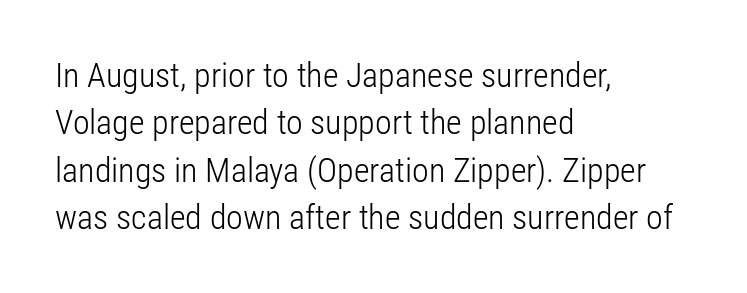
Q: Is the text bold? A: No.
Q: Is the text italic (slanted)? A: No, it is upright.
Q: Is the typeface a serif or a sans-serif typeface? A: Sans-serif.
Q: Is the text underlined? A: No.
Q: How is the paragraph aligned? A: Left-aligned.
Q: Is the spacing between letters normal or unusually wide? A: Normal.
Q: Is the spacing between lines tight, normal or loose? A: Normal.
Q: Width (condensed, normal, or wide)? A: Condensed.
Q: Stroke contrast? A: Low.
Q: x-height? A: Medium.
Q: Monospaced? A: No.
